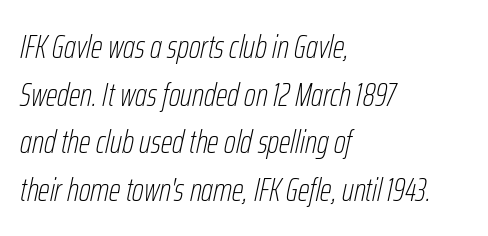
{"italic": "yes", "lean": "right", "slant_degrees": 12, "bold": "no", "weight": "thin", "width": "condensed", "stroke_contrast": "low", "x_height": "medium", "monospaced": "no", "underline": "no", "align": "left", "line_spacing": "normal", "line_spacing_ratio": 1.44, "letter_spacing": "normal", "letter_spacing_em": 0.0, "glyph_px": 33}
